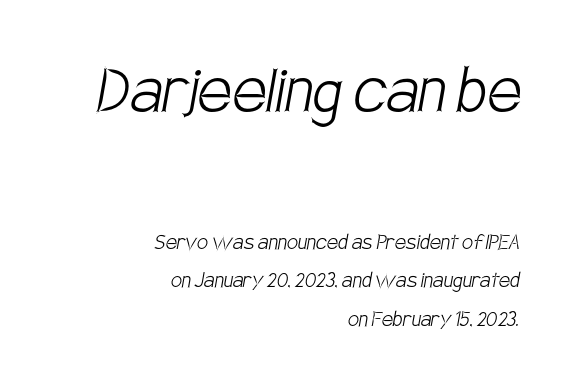
Q: Is the text bold? A: No.
Q: Is the typeface a serif or a sans-serif typeface? A: Sans-serif.
Q: Is the text underlined? A: No.
Q: How is the paragraph aligned? A: Right-aligned.
Q: Is the spacing between letters normal or unusually wide? A: Normal.
Q: Is the spacing between lines tight, normal or loose? A: Normal.
Q: Which block of text is set in a larger size, the first (top) or the second (bottom)? A: The first (top) one.
Q: Width (condensed, normal, or wide)? A: Condensed.
Q: Stroke contrast? A: Low.
Q: x-height? A: Large.
Q: Monospaced? A: No.
